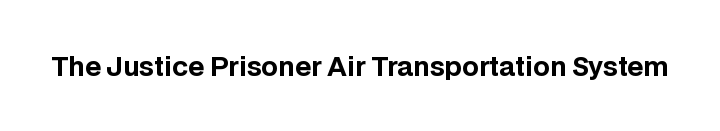
Only glyphs here, with clear space below each row. Rendered with straight, roman letterforms. The glyphs have the mass of a bold cut. Observe the ordinary spacing: letters are neighbours, not strangers.
